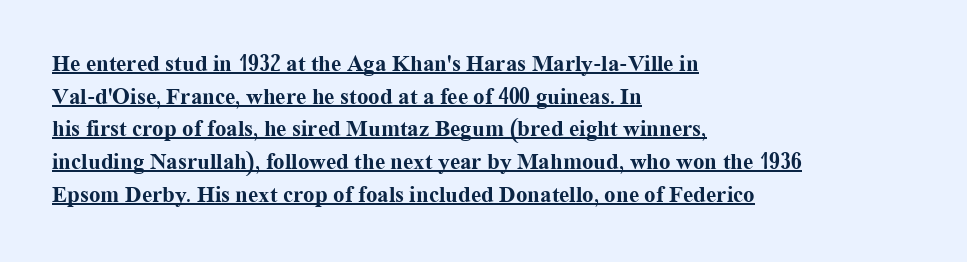
The image shows 23 px bold type, upright; set left-aligned, normal line spacing (1.42x), normal letter spacing, underlined.
